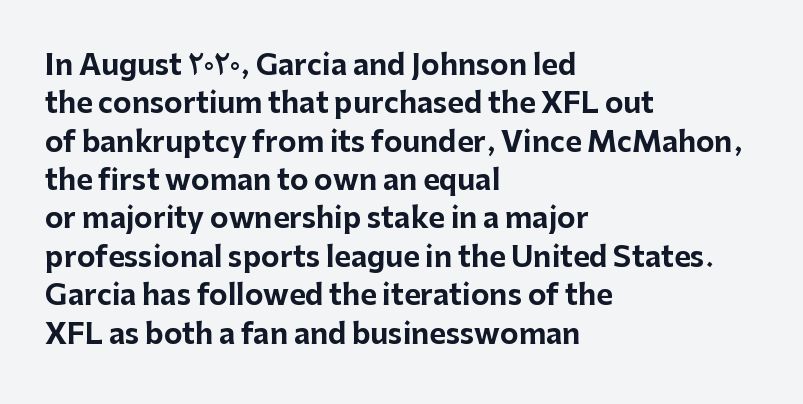
{"serif": "no", "italic": "no", "bold": "yes", "weight": "bold", "width": "normal", "stroke_contrast": "low", "x_height": "medium", "monospaced": "no", "underline": "no", "align": "left", "line_spacing": "normal", "line_spacing_ratio": 1.37, "letter_spacing": "normal", "letter_spacing_em": 0.0, "glyph_px": 28}
